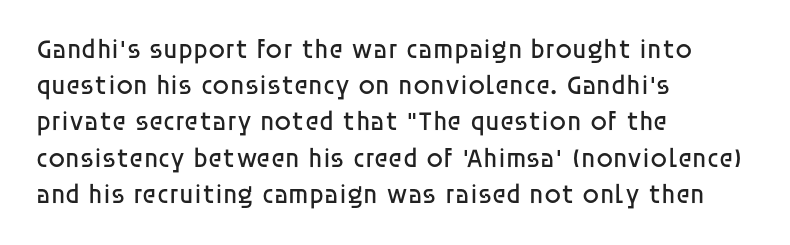
The strokes carry an ordinary text weight at most. Teacher's note: observe the even left margin — that is flush-left alignment. The lines sit at an ordinary, default distance from one another. Does extra space separate the letters? No, they use regular spacing. Posture: vertical. The specimen omits any rule beneath the text block's lines.
